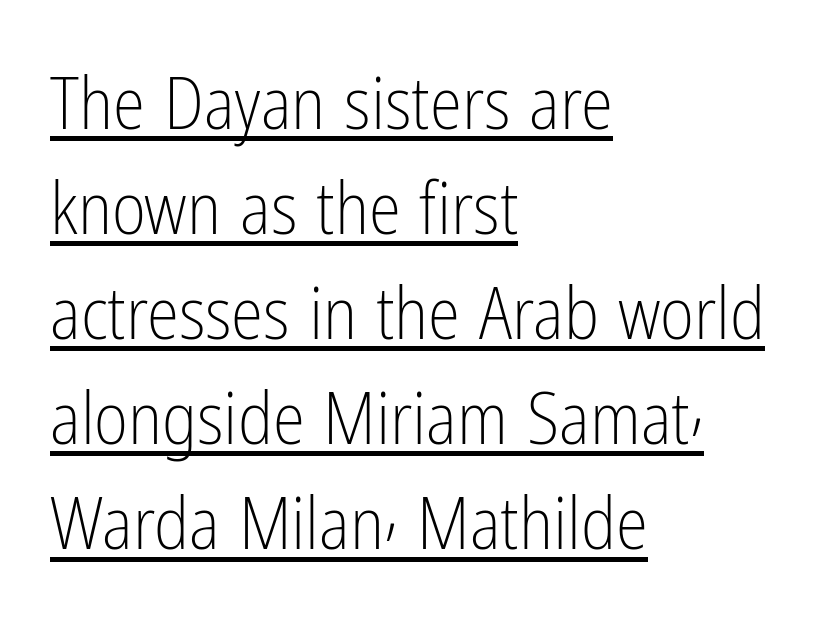
A typesetter would call this zero additional tracking. Underlining? Definitely there. A student would call this left alignment; a typographer would say flush left, rag right. This is roman type, the default non-slanted kind. Each new line begins a customary step beneath the previous one.
